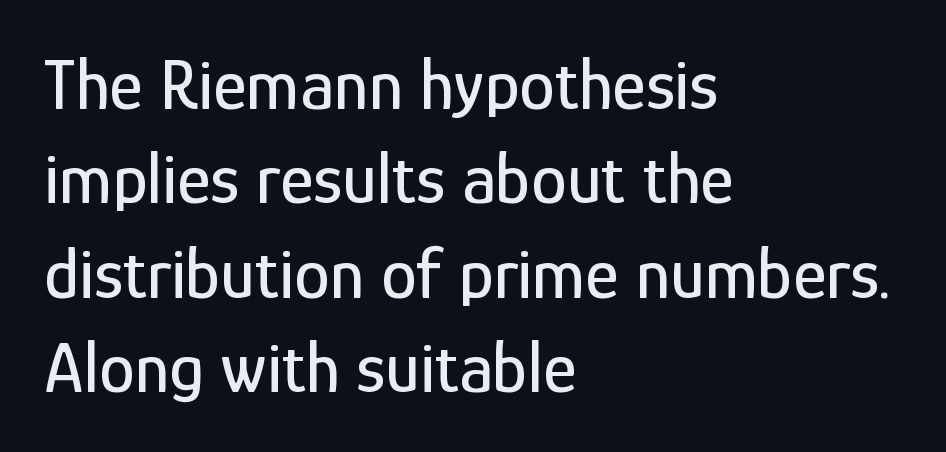
{"serif": "no", "italic": "no", "width": "condensed", "stroke_contrast": "low", "x_height": "medium", "monospaced": "no", "underline": "no", "align": "left", "line_spacing": "normal", "line_spacing_ratio": 1.31, "letter_spacing": "normal", "letter_spacing_em": 0.0, "glyph_px": 72}
